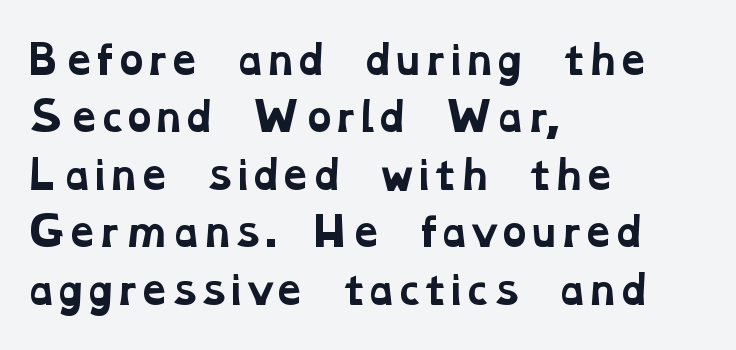
Q: Is the text bold? A: Yes.
Q: Is the typeface a serif or a sans-serif typeface? A: Serif.
Q: Is the text underlined? A: No.
Q: How is the paragraph aligned? A: Left-aligned.
Q: Is the spacing between letters normal or unusually wide? A: Normal.
Q: Is the spacing between lines tight, normal or loose? A: Normal.
Q: Width (condensed, normal, or wide)? A: Wide.
Q: Stroke contrast? A: Low.
Q: x-height? A: Medium.
Q: Monospaced? A: No.
